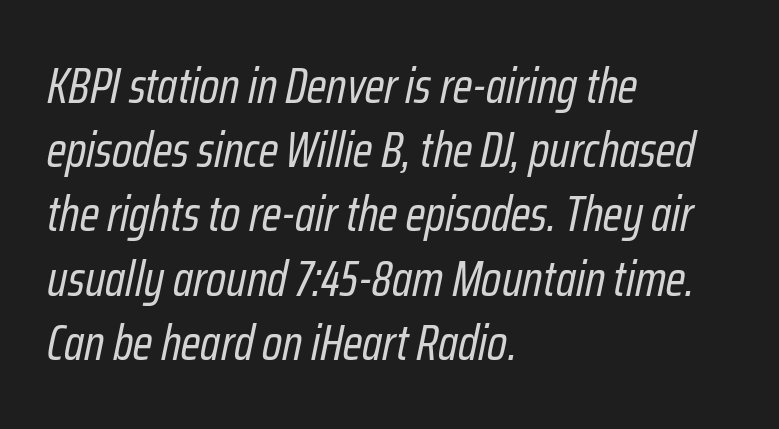
Q: Is the text bold? A: No.
Q: Is the text italic (slanted)? A: Yes, it leans right by about 12 degrees.
Q: Is the text underlined? A: No.
Q: How is the paragraph aligned? A: Left-aligned.
Q: Is the spacing between letters normal or unusually wide? A: Normal.
Q: Is the spacing between lines tight, normal or loose? A: Normal.
Q: Width (condensed, normal, or wide)? A: Condensed.
Q: Stroke contrast? A: Low.
Q: x-height? A: Medium.
Q: Monospaced? A: No.
